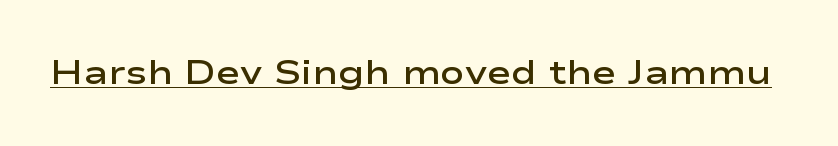
{"serif": "no", "italic": "no", "bold": "semi", "weight": "semibold", "width": "wide", "stroke_contrast": "low", "x_height": "medium", "monospaced": "no", "underline": "yes", "letter_spacing": "normal", "letter_spacing_em": 0.0, "glyph_px": 33}
